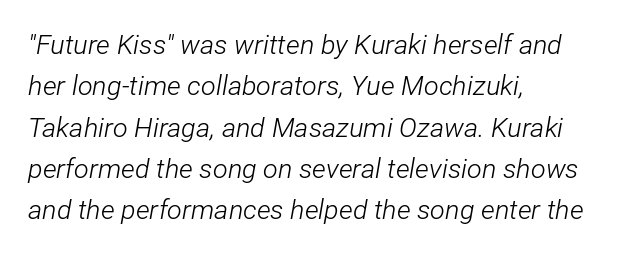
The compositor pushed each line to the left boundary. Baseline-to-baseline distance is the conventional proportion of letter height. The whole block is typeset with a tilt. The passage shown has conventional tracking throughout. Weight: not bold — regular or lighter.
